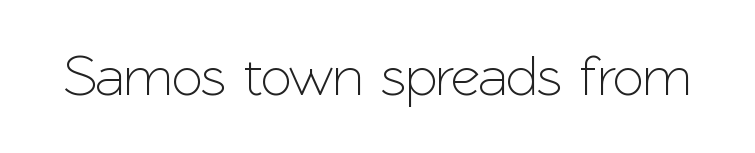
The image shows 57 px sans-serif type, upright; set normal letter spacing, not underlined; low stroke contrast and a medium x-height.
